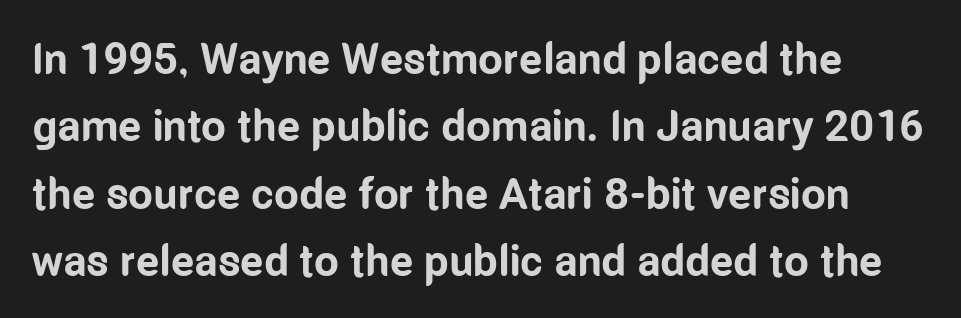
In terms of posture, this sample is upright. Classification — sans serif. The strokes are fattened all the way to bold. Think of a printed novel: that variable character pitch is what you see here. Clear beneath every line of the passage. Evenly set lines give the paragraph a standard silhouette.
